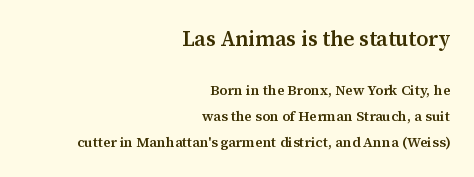
{"italic": "no", "bold": "semi", "underline": "no", "align": "right", "line_spacing_ratio": 1.87, "letter_spacing": "normal", "letter_spacing_em": 0.0, "larger_block": "first", "size_ratio": 1.5, "glyph_px": 21}
